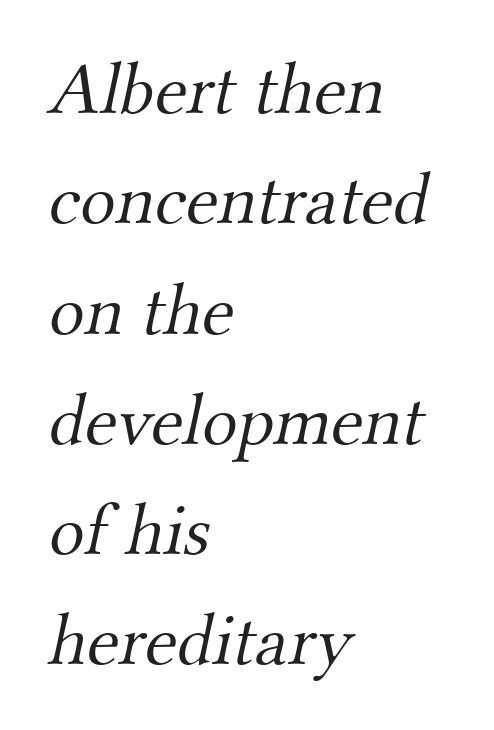
No extra tracking has been applied to these lines. The rows are spaced the way most documents space them. A quiet, ordinary-to-light weight characterises the typeface. Descenders hang freely into open space. The face used here is seriffed, in the tradition of book romans.
